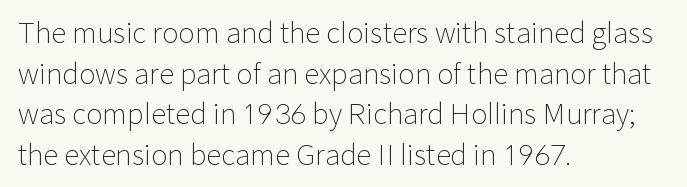
{"serif": "no", "italic": "no", "bold": "no", "weight": "light", "width": "normal", "stroke_contrast": "low", "x_height": "medium", "monospaced": "no", "underline": "no", "align": "left", "line_spacing": "normal", "line_spacing_ratio": 1.45, "letter_spacing": "normal", "letter_spacing_em": 0.0, "glyph_px": 28}
